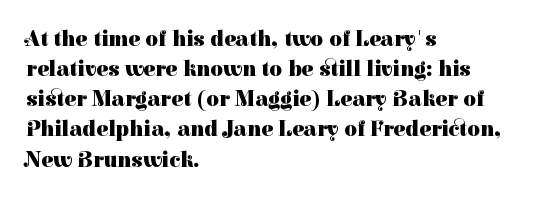
Q: Is the text bold? A: Yes.
Q: Is the text italic (slanted)? A: No, it is upright.
Q: Is the text underlined? A: No.
Q: How is the paragraph aligned? A: Left-aligned.
Q: Is the spacing between letters normal or unusually wide? A: Normal.
Q: Is the spacing between lines tight, normal or loose? A: Normal.
